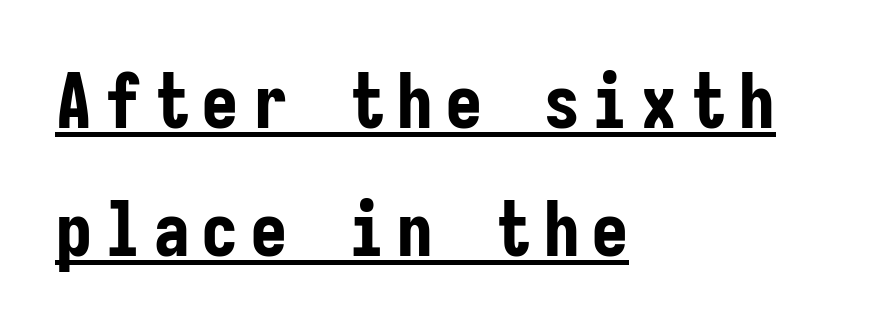
{"serif": "no", "italic": "no", "bold": "yes", "weight": "bold", "width": "condensed", "stroke_contrast": "low", "x_height": "medium", "monospaced": "yes", "underline": "yes", "align": "left", "line_spacing_ratio": 1.71, "glyph_px": 75}
